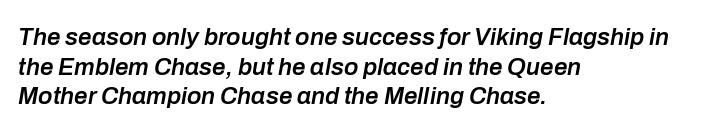
No word sits above an underline. Look at the tracking — it's just the regular setting, nothing added. Short and long lines alike share a common starting point at left. The typography opts for an oblique posture over an upright one. The rendering uses a semibold face; strokes are thickened but not to full bold.
